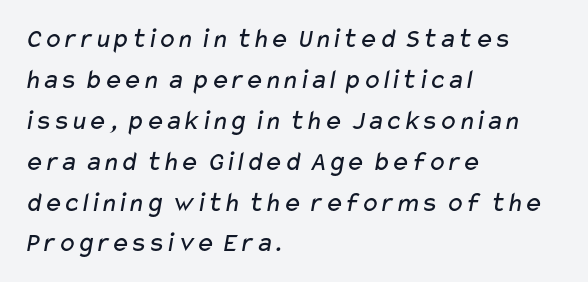
{"serif": "no", "bold": "no", "weight": "regular", "width": "wide", "stroke_contrast": "low", "x_height": "medium", "monospaced": "no", "underline": "no", "align": "left", "line_spacing": "normal", "line_spacing_ratio": 1.46, "letter_spacing": "normal", "letter_spacing_em": 0.0, "glyph_px": 28}
